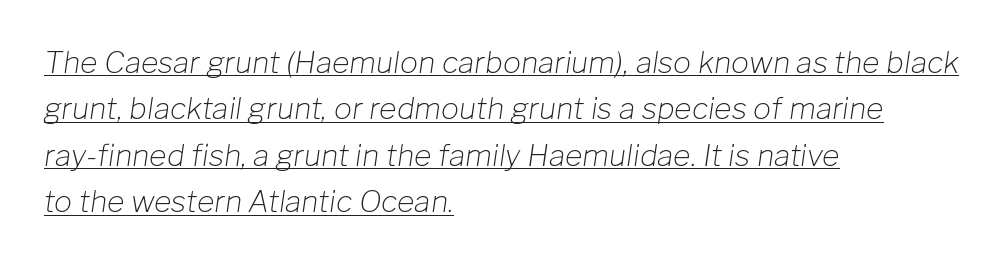
The image shows 30 px light type, italic (leaning right); set left-aligned, normal line spacing (1.55x), normal letter spacing, underlined; low stroke contrast and a medium x-height.
